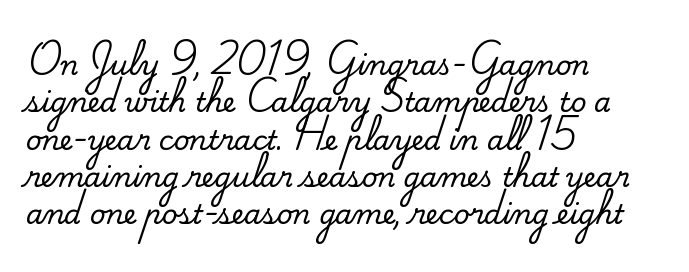
Q: Is the text italic (slanted)? A: Yes.
Q: Is the text underlined? A: No.
Q: How is the paragraph aligned? A: Left-aligned.
Q: Is the spacing between letters normal or unusually wide? A: Normal.
Q: Is the spacing between lines tight, normal or loose? A: Normal.
